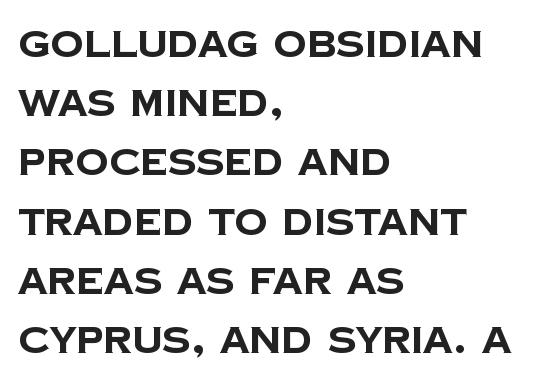
{"serif": "no", "bold": "yes", "weight": "bold", "width": "normal", "stroke_contrast": "low", "x_height": "large", "monospaced": "no", "underline": "no", "align": "left", "line_spacing": "normal", "line_spacing_ratio": 1.6, "letter_spacing": "normal", "letter_spacing_em": 0.0, "glyph_px": 37}
